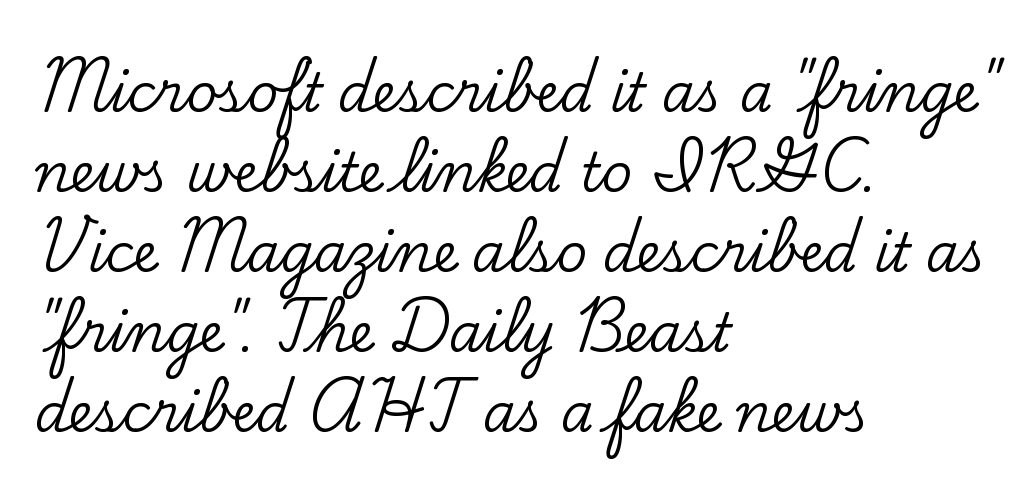
The image shows 53 px serif type; set left-aligned, normal line spacing (1.51x), normal letter spacing, not underlined; low stroke contrast and a small x-height.
